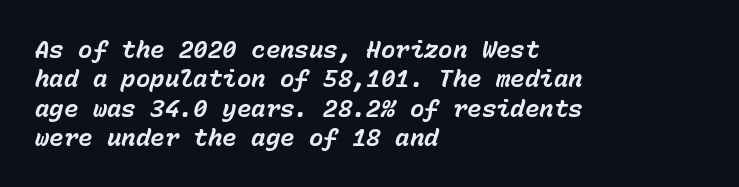
Q: Is the text bold? A: Yes.
Q: Is the text italic (slanted)? A: Yes, it leans right by about 15 degrees.
Q: Is the text underlined? A: No.
Q: How is the paragraph aligned? A: Left-aligned.
Q: Is the spacing between letters normal or unusually wide? A: Normal.
